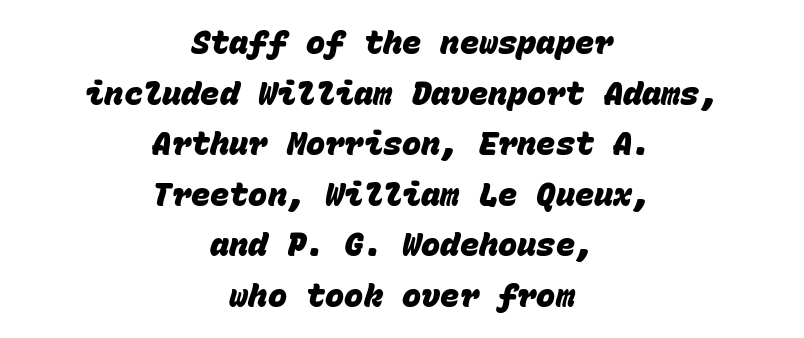
Q: Is the text bold? A: Yes.
Q: Is the typeface a serif or a sans-serif typeface? A: Sans-serif.
Q: Is the text underlined? A: No.
Q: How is the paragraph aligned? A: Centered.
Q: Is the spacing between letters normal or unusually wide? A: Normal.
Q: Is the spacing between lines tight, normal or loose? A: Normal.
Q: Width (condensed, normal, or wide)? A: Normal.
Q: Stroke contrast? A: Low.
Q: x-height? A: Large.
Q: Monospaced? A: Yes.
